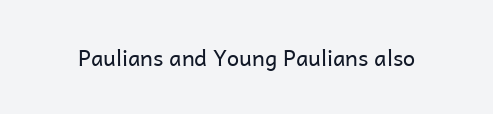
{"italic": "no", "bold": "no", "underline": "no", "letter_spacing": "normal", "letter_spacing_em": 0.0, "glyph_px": 22}
